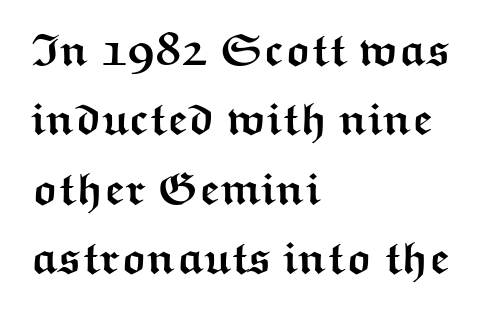
The image shows 45 px semibold, wide sans-serif type, upright; set left-aligned, normal line spacing (1.54x), normal letter spacing, not underlined; medium stroke contrast and a medium x-height.
